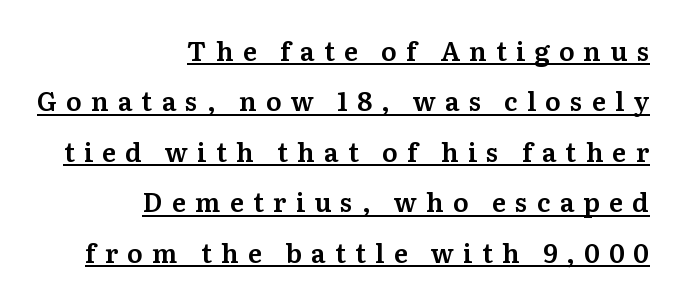
The image shows 26 px text type, upright; set right-aligned, loose line spacing (1.94x), unusually wide letter spacing (+0.35 em), underlined.
